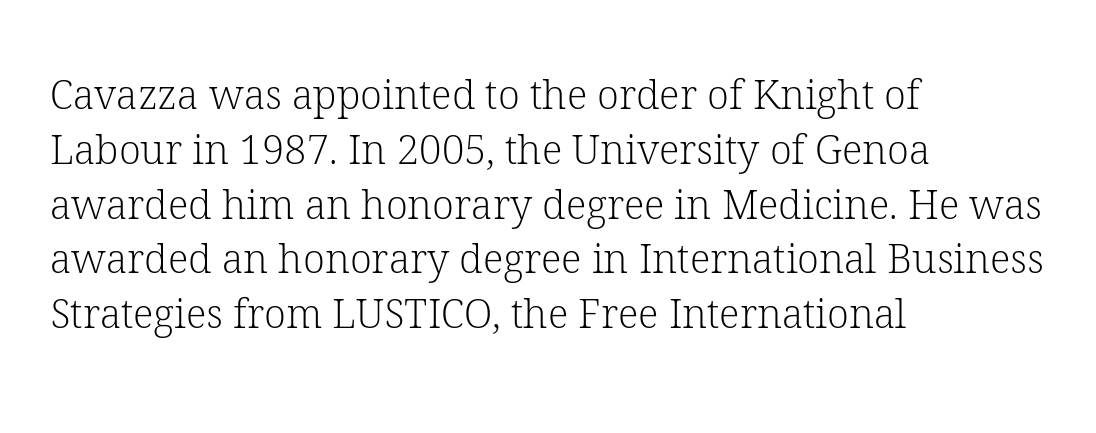
No extra ink here — the face is not bold. Spacing verdict: proportional, widths tailored to each character. This sample uses an upright cut, with every glyph sitting square on the baseline. The lines are quadded left. Plain, unruled lines of type. Check where the strokes stop: tiny serifs finish them off.
